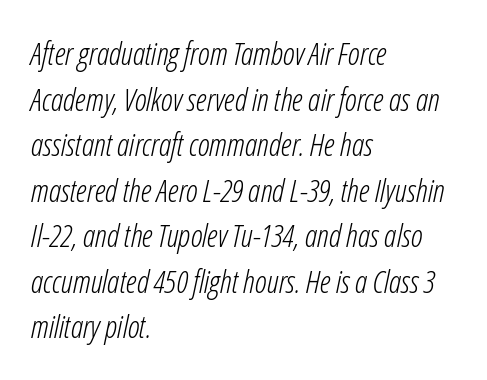
The image shows 31 px light, condensed type, italic (leaning right); set left-aligned, normal line spacing (1.47x), normal letter spacing, not underlined; low stroke contrast and a medium x-height.
